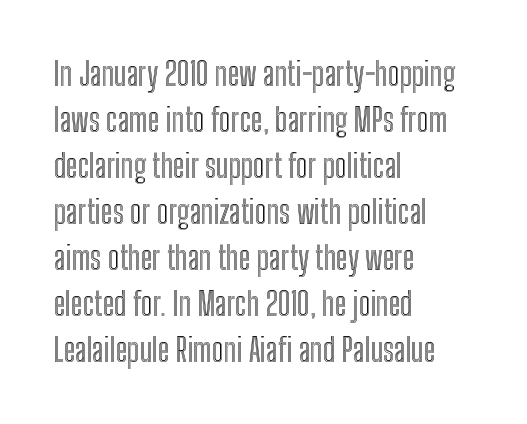
{"italic": "no", "width": "condensed", "x_height": "medium", "monospaced": "no", "underline": "no", "align": "left", "line_spacing": "normal", "line_spacing_ratio": 1.44, "letter_spacing": "normal", "letter_spacing_em": 0.0, "glyph_px": 32}
